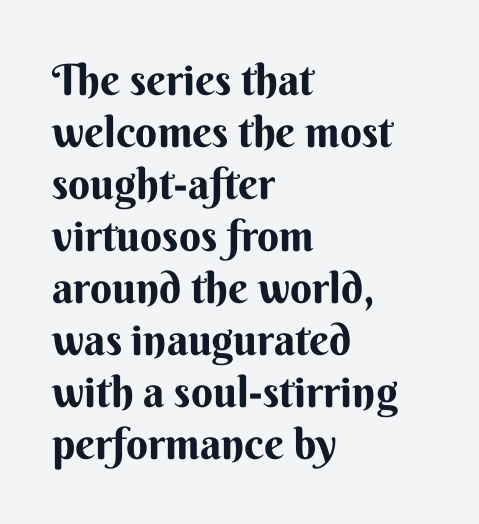
{"serif": "no", "italic": "no", "bold": "yes", "weight": "bold", "width": "normal", "stroke_contrast": "medium", "x_height": "small", "monospaced": "no", "underline": "no", "align": "left", "line_spacing_ratio": 1.21, "letter_spacing": "normal", "letter_spacing_em": 0.0, "glyph_px": 43}
